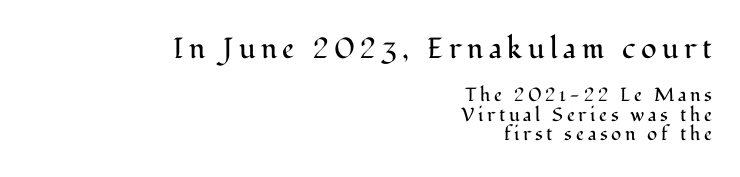
{"serif": "yes", "italic": "no", "bold": "no", "weight": "regular", "width": "normal", "stroke_contrast": "medium", "x_height": "medium", "monospaced": "no", "underline": "no", "align": "right", "line_spacing": "tight", "line_spacing_ratio": 1.03, "larger_block": "first", "size_ratio": 1.53, "glyph_px": 29}
